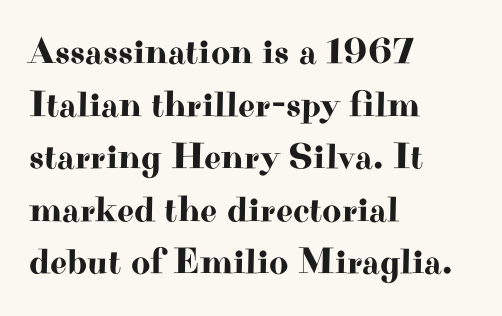
Q: Is the text italic (slanted)? A: No, it is upright.
Q: Is the typeface a serif or a sans-serif typeface? A: Serif.
Q: Is the text underlined? A: No.
Q: How is the paragraph aligned? A: Left-aligned.
Q: Is the spacing between letters normal or unusually wide? A: Normal.
Q: Is the spacing between lines tight, normal or loose? A: Normal.
Q: Width (condensed, normal, or wide)? A: Wide.
Q: Stroke contrast? A: High.
Q: x-height? A: Small.
Q: Monospaced? A: No.
